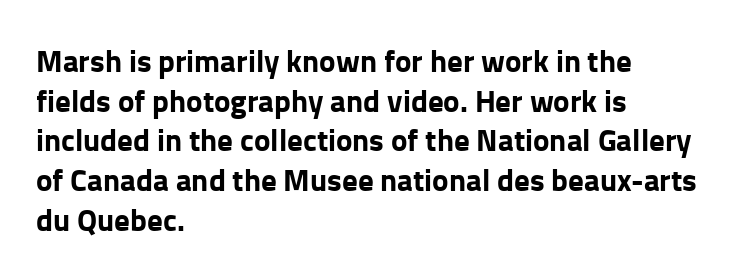
Q: Is the text bold? A: Yes.
Q: Is the text italic (slanted)? A: No, it is upright.
Q: Is the typeface a serif or a sans-serif typeface? A: Sans-serif.
Q: Is the text underlined? A: No.
Q: How is the paragraph aligned? A: Left-aligned.
Q: Is the spacing between letters normal or unusually wide? A: Normal.
Q: Is the spacing between lines tight, normal or loose? A: Normal.
Q: Width (condensed, normal, or wide)? A: Normal.
Q: Stroke contrast? A: Low.
Q: x-height? A: Medium.
Q: Monospaced? A: No.
